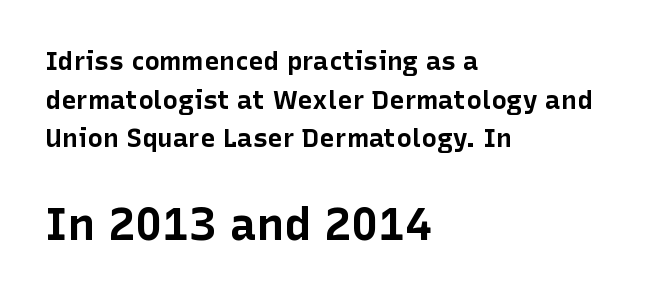
The image shows 45 px bold sans-serif type, upright; set left-aligned, normal line spacing (1.49x), normal letter spacing, not underlined; the second (bottom) block is 1.73x larger; low stroke contrast and a medium x-height.
